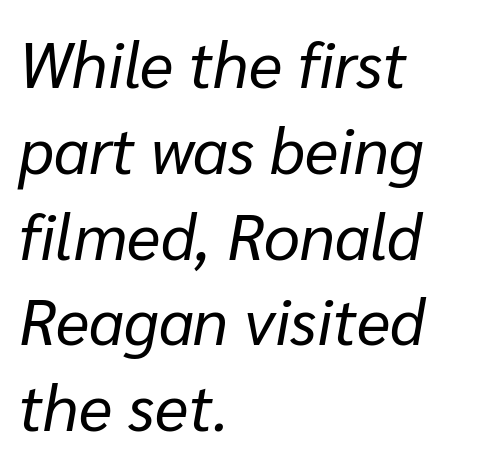
The image shows 64 px regular-weight type, italic (leaning right); set left-aligned, normal line spacing (1.34x), normal letter spacing, not underlined; low stroke contrast and a medium x-height.
